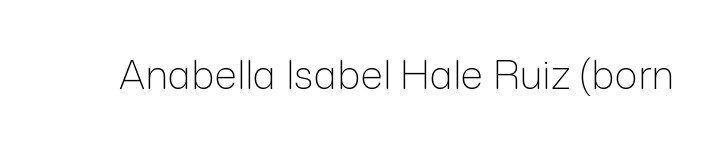
{"serif": "no", "italic": "no", "bold": "no", "weight": "light", "width": "normal", "stroke_contrast": "low", "x_height": "medium", "monospaced": "no", "underline": "no", "letter_spacing": "normal", "letter_spacing_em": 0.0, "glyph_px": 39}
